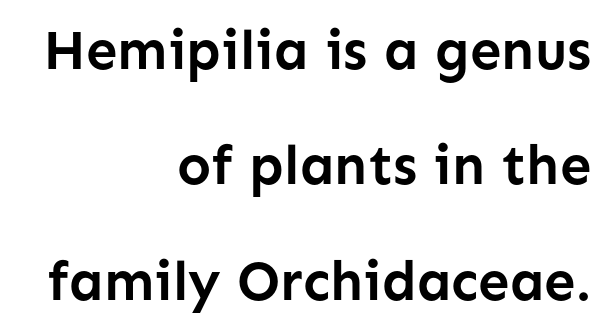
Q: Is the text bold? A: Yes.
Q: Is the text italic (slanted)? A: No, it is upright.
Q: Is the typeface a serif or a sans-serif typeface? A: Sans-serif.
Q: Is the text underlined? A: No.
Q: How is the paragraph aligned? A: Right-aligned.
Q: Is the spacing between letters normal or unusually wide? A: Normal.
Q: Is the spacing between lines tight, normal or loose? A: Loose.
Q: Width (condensed, normal, or wide)? A: Normal.
Q: Stroke contrast? A: Low.
Q: x-height? A: Medium.
Q: Monospaced? A: No.
